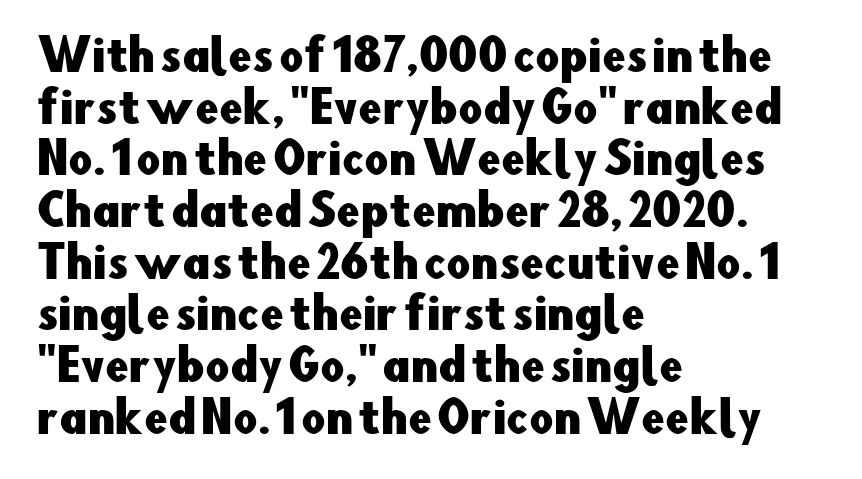
Q: Is the text italic (slanted)? A: No, it is upright.
Q: Is the typeface a serif or a sans-serif typeface? A: Sans-serif.
Q: Is the text underlined? A: No.
Q: How is the paragraph aligned? A: Left-aligned.
Q: Is the spacing between letters normal or unusually wide? A: Normal.
Q: Width (condensed, normal, or wide)? A: Normal.
Q: Stroke contrast? A: Low.
Q: x-height? A: Small.
Q: Monospaced? A: No.
